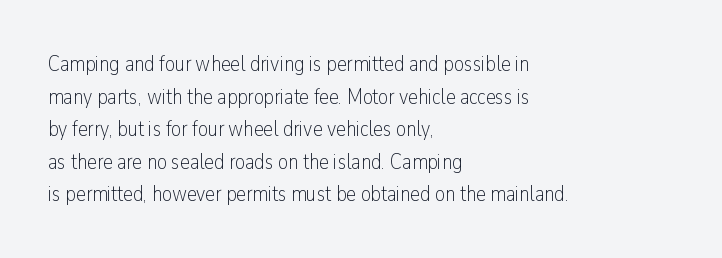
The image shows 22 px text type, upright; set left-aligned, normal line spacing (1.48x), normal letter spacing, not underlined.
